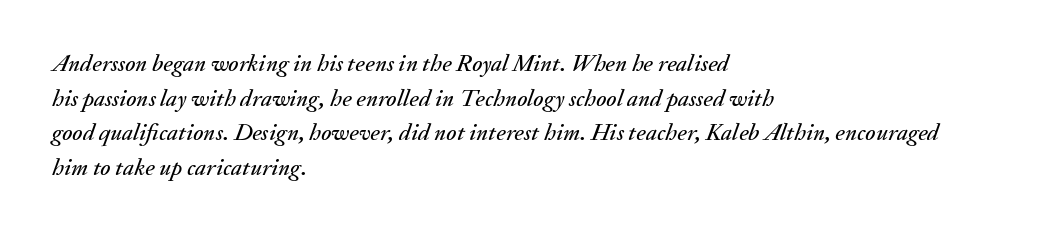
The image shows 24 px text type, italic (leaning right); set left-aligned, normal line spacing (1.44x), normal letter spacing, not underlined.
